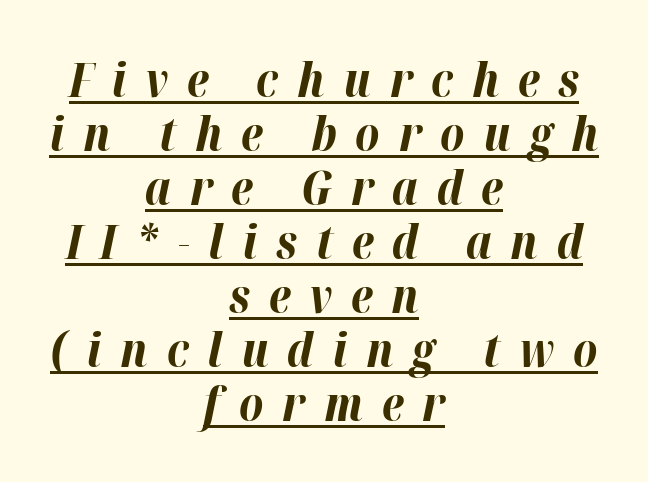
One glance says dense: line gaps are narrower than usual. Each line is balanced around a shared central axis. Spacing verdict: proportional, widths tailored to each character. I'd describe the lettering as bold — thick and assertive. Between one letter and the next there's a generous, obvious gap.
